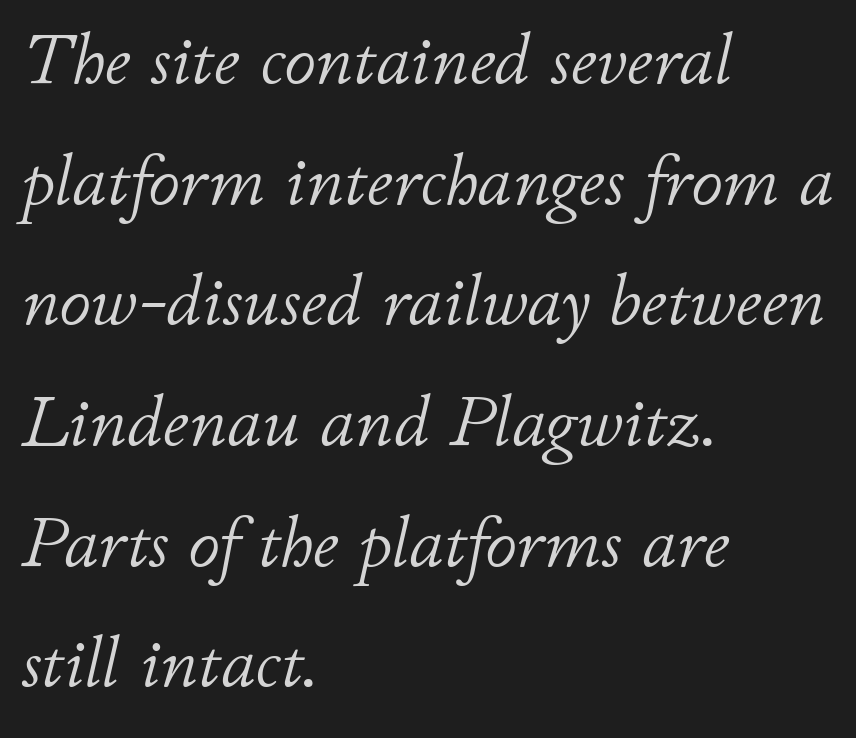
When letters slant like this, we call the style italic. This sample has the flowing, uneven cadence of proportional lettering. These glyphs show unthickened strokes, regular width or finer. Nothing unusual about the tracking: characters are spaced as the font intends. Bare-footed words on every line. Teacher's note: observe the even left margin — that is flush-left alignment.
